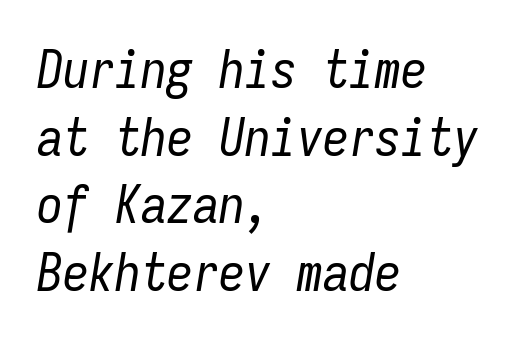
These lines sit exactly where default settings would place them. The gaps between neighbouring characters are ordinary and unremarkable. These lines are set flush left with a ragged right edge. This sample has the even, mechanical cadence of fixed-width lettering.
